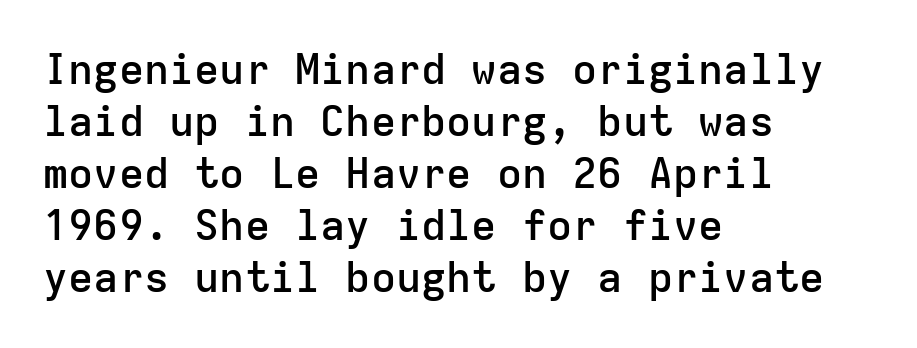
The type family on display is of the sans-serif kind. You can tell it's not italic because the verticals are truly vertical. Look at the stroke-to-counter ratio: somewhat heavy, a semibold. This sample has the even, mechanical cadence of fixed-width lettering. The line texture is even and compact thanks to regular tracking.
